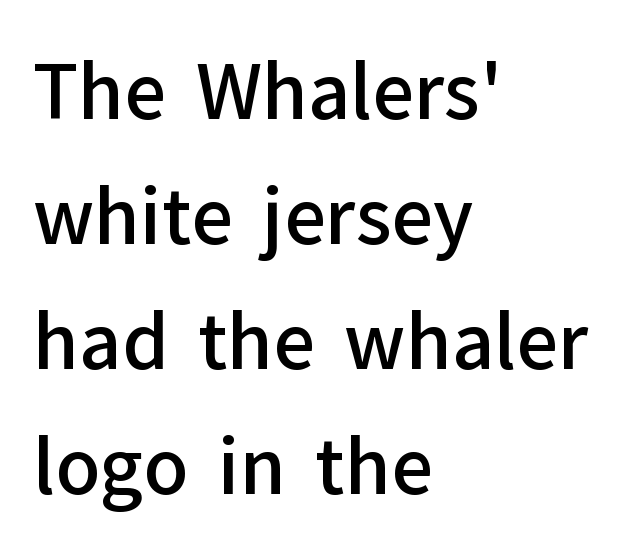
Q: Is the text bold? A: Semi-bold.
Q: Is the text italic (slanted)? A: No, it is upright.
Q: Is the typeface a serif or a sans-serif typeface? A: Sans-serif.
Q: Is the text underlined? A: No.
Q: How is the paragraph aligned? A: Left-aligned.
Q: Is the spacing between letters normal or unusually wide? A: Normal.
Q: Is the spacing between lines tight, normal or loose? A: Normal.
Q: Width (condensed, normal, or wide)? A: Normal.
Q: Stroke contrast? A: Low.
Q: x-height? A: Medium.
Q: Monospaced? A: No.
